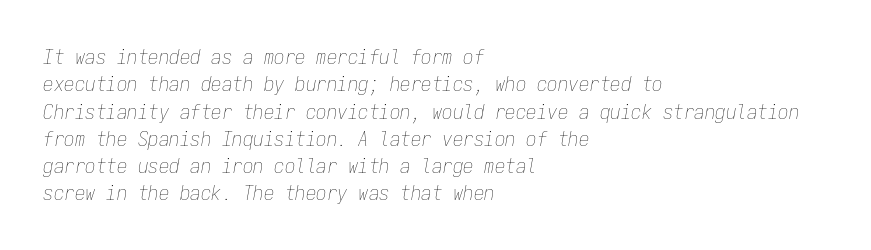
{"italic": "yes", "lean": "right", "slant_degrees": 9, "bold": "no", "underline": "no", "align": "left", "line_spacing": "normal", "line_spacing_ratio": 1.3, "letter_spacing": "normal", "letter_spacing_em": 0.0, "glyph_px": 21}
